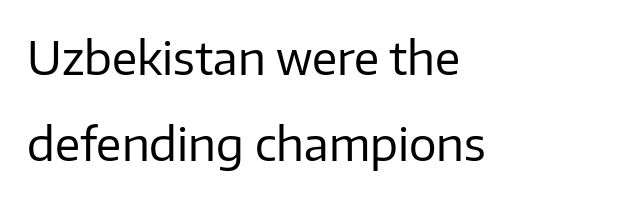
Q: Is the text bold? A: No.
Q: Is the text italic (slanted)? A: No, it is upright.
Q: Is the typeface a serif or a sans-serif typeface? A: Sans-serif.
Q: Is the text underlined? A: No.
Q: How is the paragraph aligned? A: Left-aligned.
Q: Is the spacing between letters normal or unusually wide? A: Normal.
Q: Width (condensed, normal, or wide)? A: Normal.
Q: Stroke contrast? A: Low.
Q: x-height? A: Medium.
Q: Monospaced? A: No.
